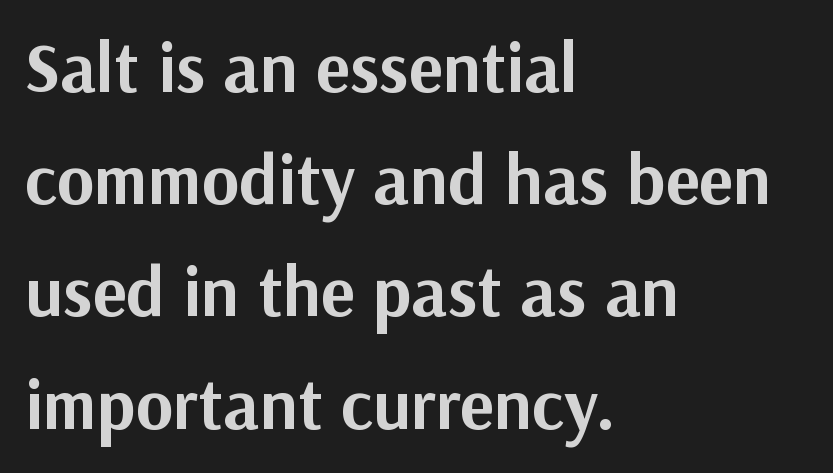
The image shows 71 px bold sans-serif type, upright; set left-aligned, normal line spacing (1.58x), normal letter spacing, not underlined; medium stroke contrast and a medium x-height.
